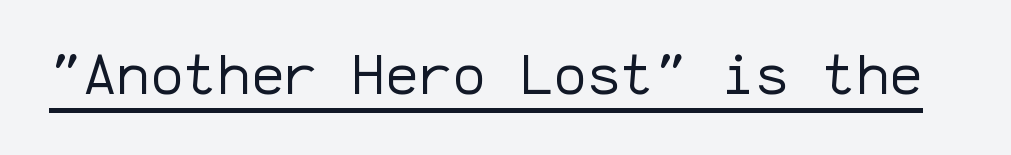
The image shows 56 px regular-weight sans-serif type, upright, monospaced; set normal letter spacing, underlined; low stroke contrast and a medium x-height.
